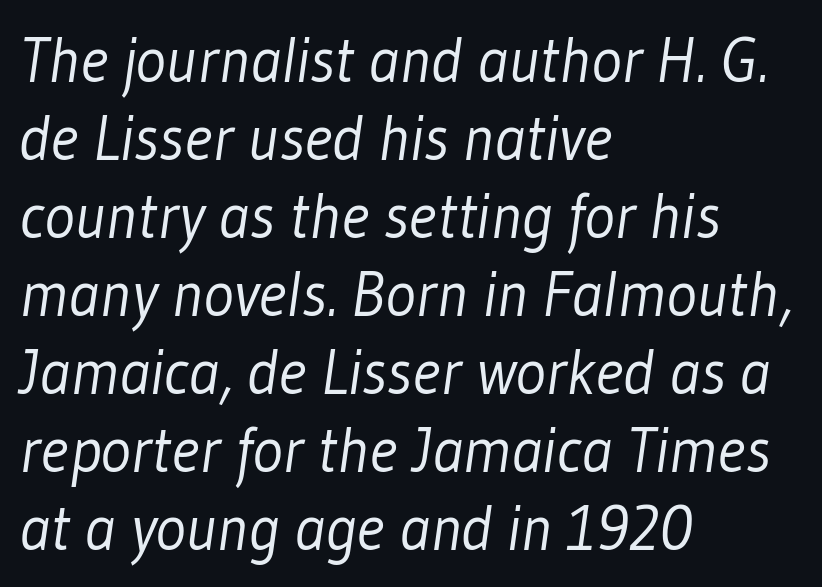
Q: Is the text bold? A: No.
Q: Is the typeface a serif or a sans-serif typeface? A: Sans-serif.
Q: Is the text underlined? A: No.
Q: How is the paragraph aligned? A: Left-aligned.
Q: Is the spacing between letters normal or unusually wide? A: Normal.
Q: Width (condensed, normal, or wide)? A: Condensed.
Q: Stroke contrast? A: Low.
Q: x-height? A: Medium.
Q: Monospaced? A: No.
